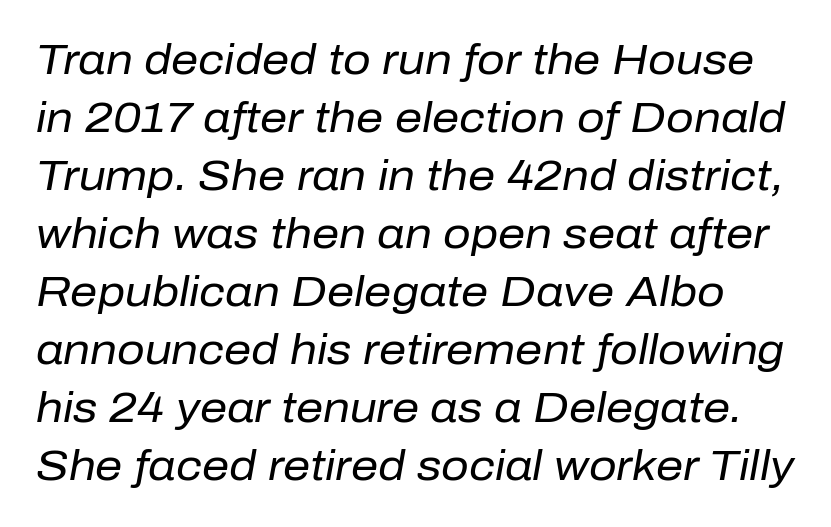
The image shows 43 px regular-weight type, italic (leaning right); set normal line spacing (1.35x), normal letter spacing, not underlined; low stroke contrast and a medium x-height.
